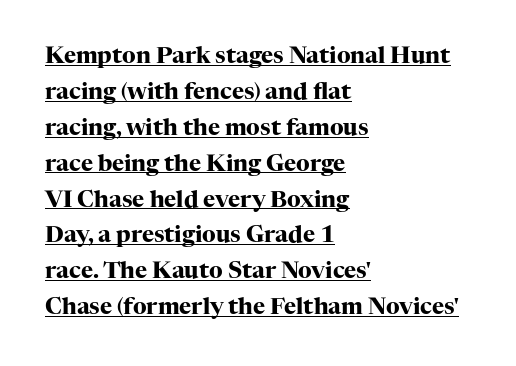
Q: Is the text bold? A: Yes.
Q: Is the text italic (slanted)? A: No, it is upright.
Q: Is the text underlined? A: Yes.
Q: How is the paragraph aligned? A: Left-aligned.
Q: Is the spacing between letters normal or unusually wide? A: Normal.
Q: Is the spacing between lines tight, normal or loose? A: Normal.
